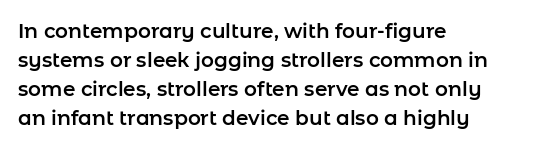
{"italic": "no", "underline": "no", "align": "left", "line_spacing": "normal", "line_spacing_ratio": 1.45, "letter_spacing": "normal", "letter_spacing_em": 0.0, "glyph_px": 20}
